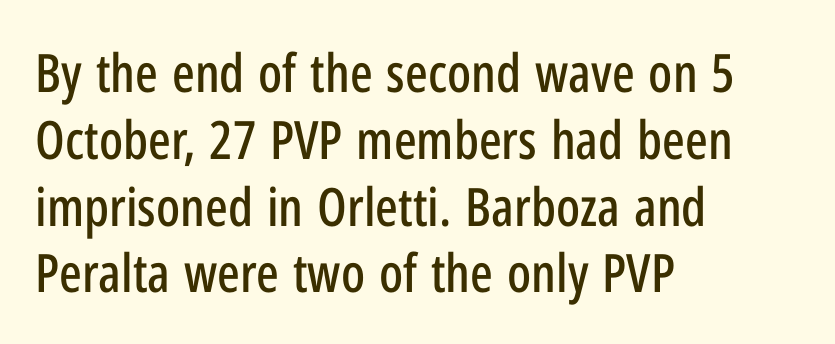
Q: Is the text italic (slanted)? A: No, it is upright.
Q: Is the typeface a serif or a sans-serif typeface? A: Sans-serif.
Q: Is the text underlined? A: No.
Q: How is the paragraph aligned? A: Left-aligned.
Q: Is the spacing between letters normal or unusually wide? A: Normal.
Q: Is the spacing between lines tight, normal or loose? A: Normal.
Q: Width (condensed, normal, or wide)? A: Condensed.
Q: Stroke contrast? A: Low.
Q: x-height? A: Medium.
Q: Monospaced? A: No.
